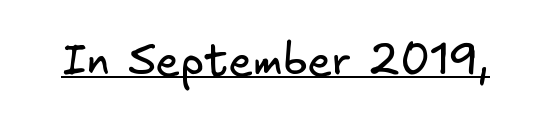
What stands out about the letter spacing? Nothing — it is the standard amount. Heaviness? Minimal to ordinary, like unemphasized prose. Descenders here cross a horizontal rule under the line. Each letter's strokes conclude bluntly, with no projecting serifs.
